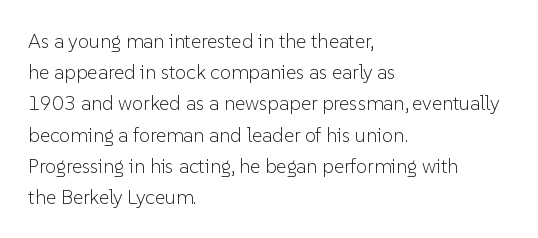
The image shows 20 px text type, upright; set left-aligned, normal line spacing (1.56x), normal letter spacing, not underlined.
